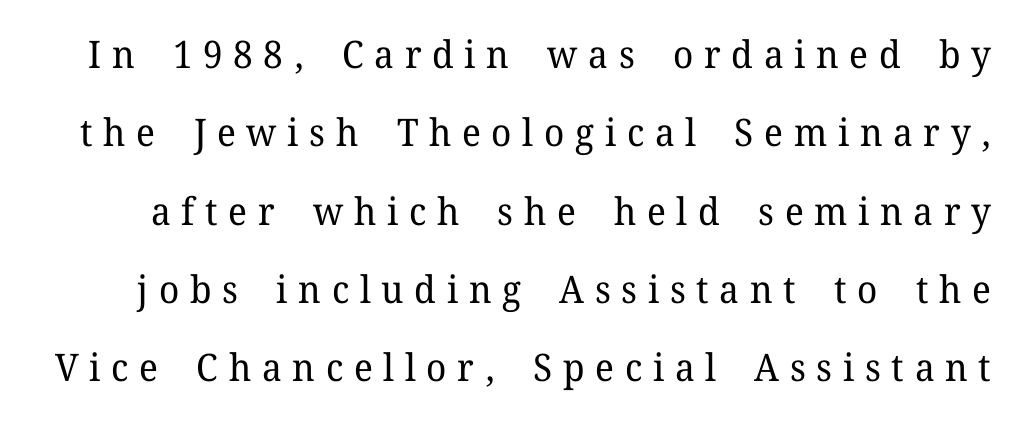
The image shows 38 px regular-weight serif type, upright; set loose line spacing (2.06x), unusually wide letter spacing (+0.28 em), not underlined; low stroke contrast and a medium x-height.
